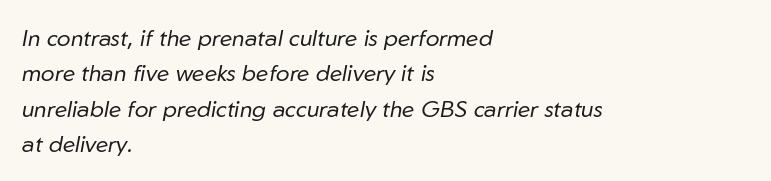
{"italic": "yes", "lean": "right", "slant_degrees": 10, "bold": "no", "underline": "no", "align": "left", "line_spacing": "normal", "line_spacing_ratio": 1.54, "letter_spacing": "normal", "letter_spacing_em": 0.0, "glyph_px": 23}
